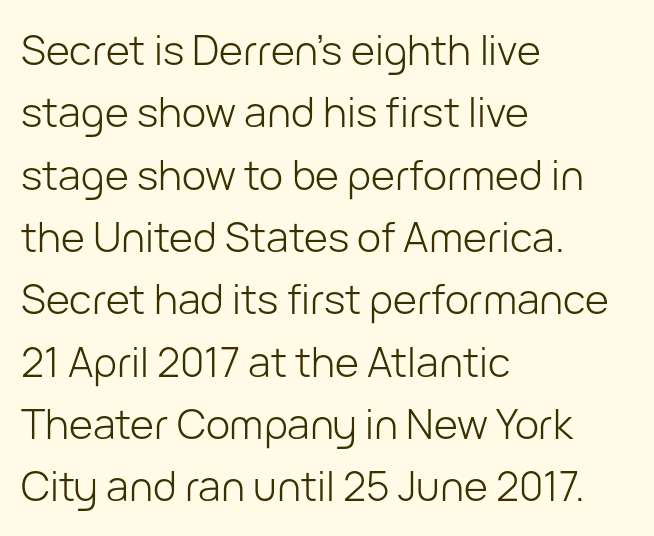
The letters stand upright; this is a roman face. Tracking value appears to be zero — textbook default spacing. How would I describe the line gaps? Plain and ordinary. Classification — sans serif. Nobody drew a line under any word here. Do the characters align in a grid? No, the font is proportional.
